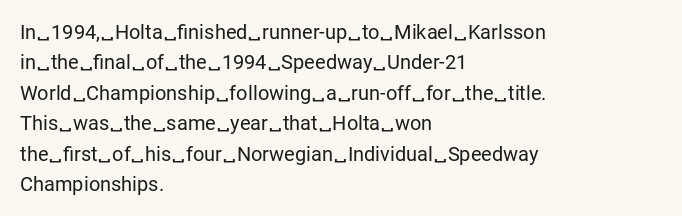
{"italic": "no", "bold": "no", "underline": "no", "align": "left", "line_spacing": "normal", "line_spacing_ratio": 1.52, "letter_spacing": "normal", "letter_spacing_em": 0.0, "glyph_px": 20}
